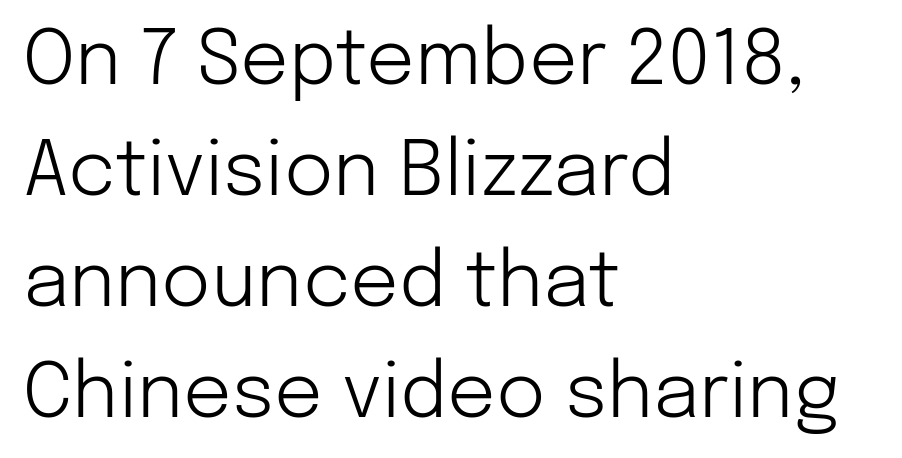
The image shows 76 px light sans-serif type, upright; set left-aligned, normal line spacing (1.46x), normal letter spacing, not underlined; low stroke contrast and a medium x-height.
